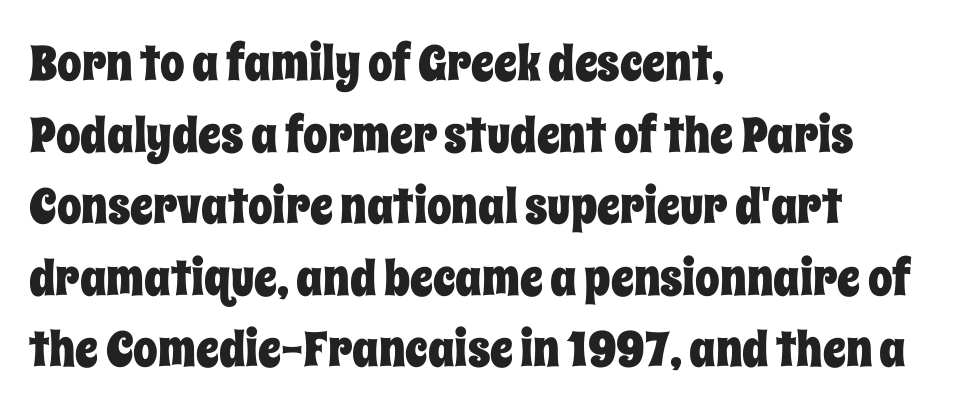
{"italic": "no", "width": "condensed", "stroke_contrast": "low", "x_height": "large", "monospaced": "no", "underline": "no", "align": "left", "line_spacing": "normal", "line_spacing_ratio": 1.46, "letter_spacing": "normal", "letter_spacing_em": 0.0, "glyph_px": 49}
